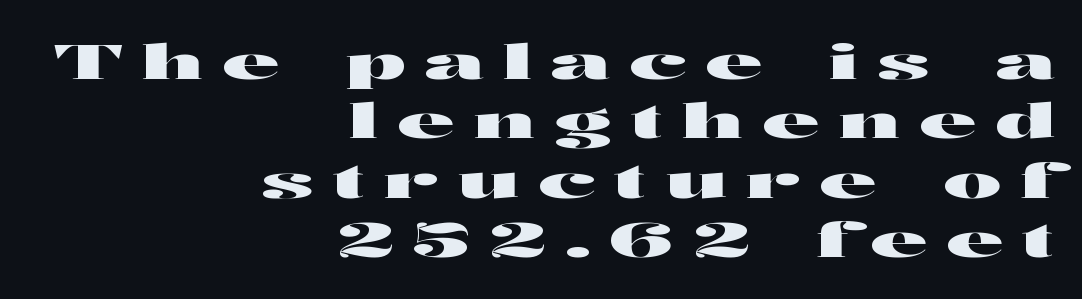
{"serif": "no", "italic": "no", "width": "wide", "stroke_contrast": "high", "x_height": "medium", "monospaced": "no", "underline": "no", "align": "right", "line_spacing_ratio": 1.21, "letter_spacing": "wide", "letter_spacing_em": 0.39, "glyph_px": 49}
